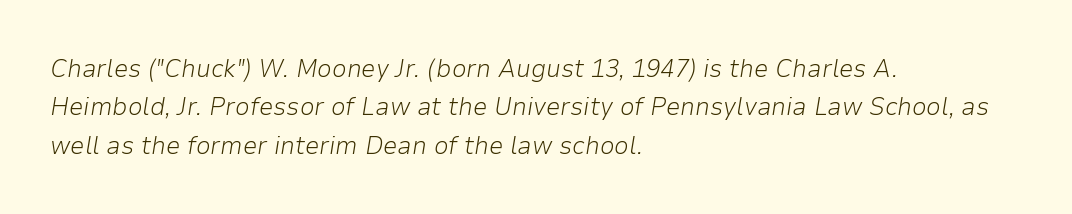
Q: Is the text bold? A: No.
Q: Is the text italic (slanted)? A: Yes, it leans right by about 9 degrees.
Q: Is the text underlined? A: No.
Q: How is the paragraph aligned? A: Left-aligned.
Q: Is the spacing between letters normal or unusually wide? A: Normal.
Q: Is the spacing between lines tight, normal or loose? A: Normal.
